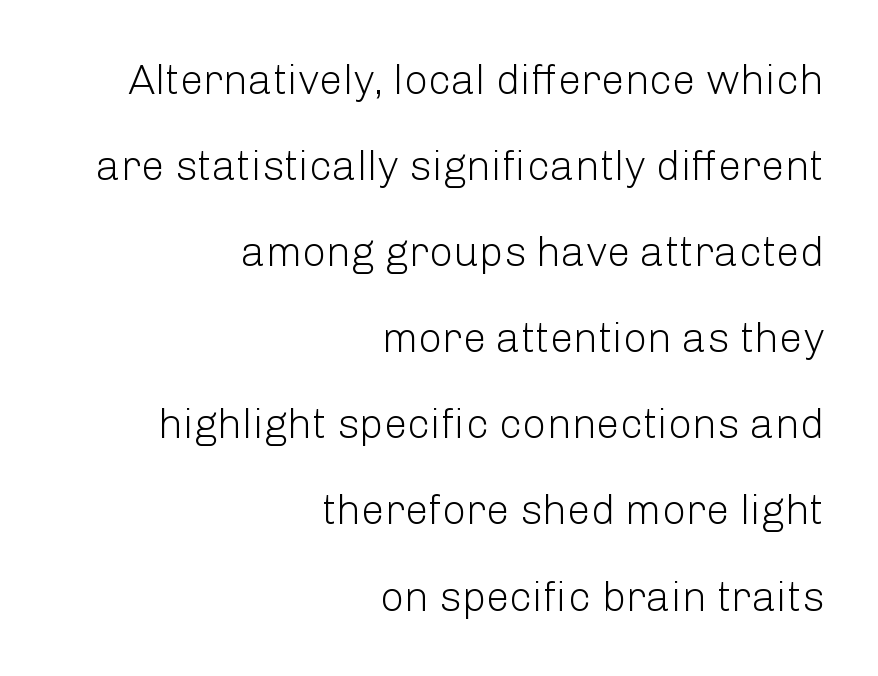
This sample has the flowing, uneven cadence of proportional lettering. Has an underline been added? It has not. The line-height multiplier appears high, well above default. Spacing between characters is what you'd get straight out of the box. The strokes carry an ordinary text weight at most. This is the regular roman posture of the typeface.
